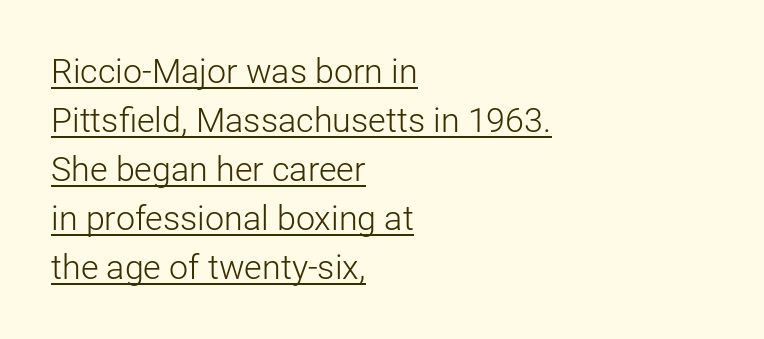
Q: Is the text bold? A: No.
Q: Is the text italic (slanted)? A: No, it is upright.
Q: Is the typeface a serif or a sans-serif typeface? A: Sans-serif.
Q: Is the text underlined? A: Yes.
Q: How is the paragraph aligned? A: Left-aligned.
Q: Is the spacing between letters normal or unusually wide? A: Normal.
Q: Is the spacing between lines tight, normal or loose? A: Normal.
Q: Width (condensed, normal, or wide)? A: Normal.
Q: Stroke contrast? A: Low.
Q: x-height? A: Medium.
Q: Monospaced? A: No.
